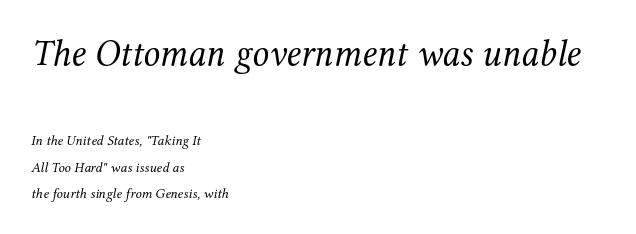
Q: Is the text bold? A: No.
Q: Is the text italic (slanted)? A: Yes, it leans right by about 12 degrees.
Q: Is the typeface a serif or a sans-serif typeface? A: Serif.
Q: Is the text underlined? A: No.
Q: How is the paragraph aligned? A: Left-aligned.
Q: Is the spacing between letters normal or unusually wide? A: Normal.
Q: Is the spacing between lines tight, normal or loose? A: Loose.
Q: Which block of text is set in a larger size, the first (top) or the second (bottom)? A: The first (top) one.
Q: Width (condensed, normal, or wide)? A: Normal.
Q: Stroke contrast? A: Medium.
Q: x-height? A: Medium.
Q: Monospaced? A: No.
